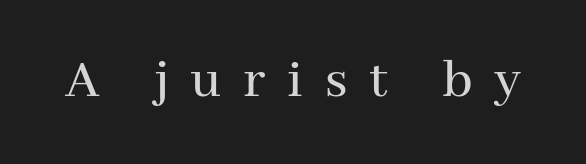
{"serif": "yes", "italic": "no", "width": "normal", "stroke_contrast": "medium", "x_height": "medium", "monospaced": "no", "underline": "no", "letter_spacing": "wide", "letter_spacing_em": 0.38, "glyph_px": 57}
